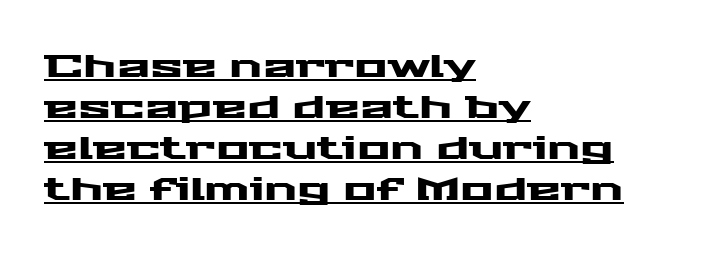
Q: Is the text italic (slanted)? A: No, it is upright.
Q: Is the typeface a serif or a sans-serif typeface? A: Sans-serif.
Q: Is the text underlined? A: Yes.
Q: How is the paragraph aligned? A: Left-aligned.
Q: Is the spacing between letters normal or unusually wide? A: Normal.
Q: Is the spacing between lines tight, normal or loose? A: Normal.
Q: Width (condensed, normal, or wide)? A: Wide.
Q: Stroke contrast? A: Medium.
Q: x-height? A: Medium.
Q: Monospaced? A: No.
